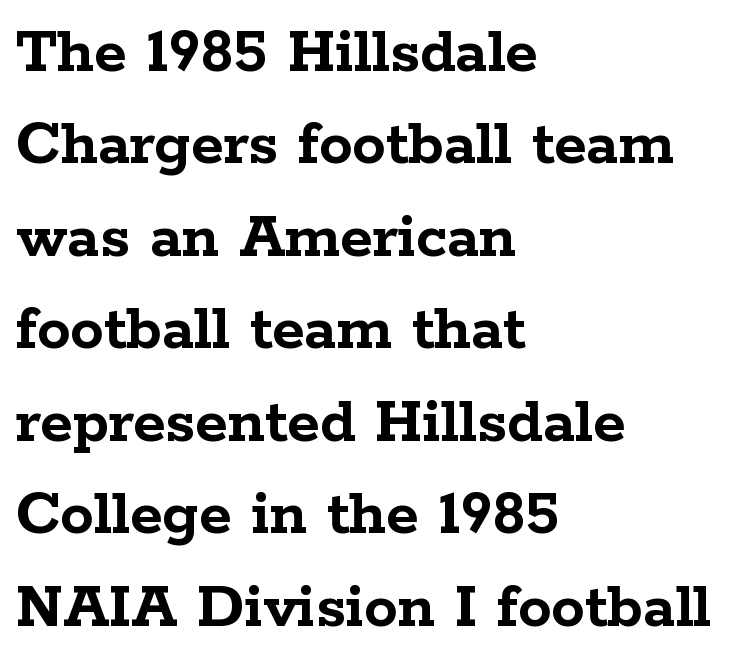
Descenders are the only things crossing below the line. Is the letter spacing exaggerated? No — it looks like the ordinary default. Think of a printed novel: that variable character pitch is what you see here. Weight check: bold — yes, fully. Horizontal alignment here is leftward, the default for most running prose. Serifs: yes, visible at the terminals of the letterforms.
